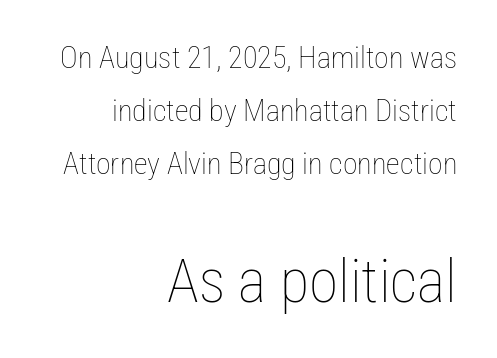
Unlike italic type, these characters show no tilt at all. Is the lower block the larger one? Yes — the lower block carries the bigger type. Caption: face not bold, strokes unweighted. The lines in this sample share a right terminus and differ only in where they begin. Between one letter and the next there's only the usual sliver of space.
